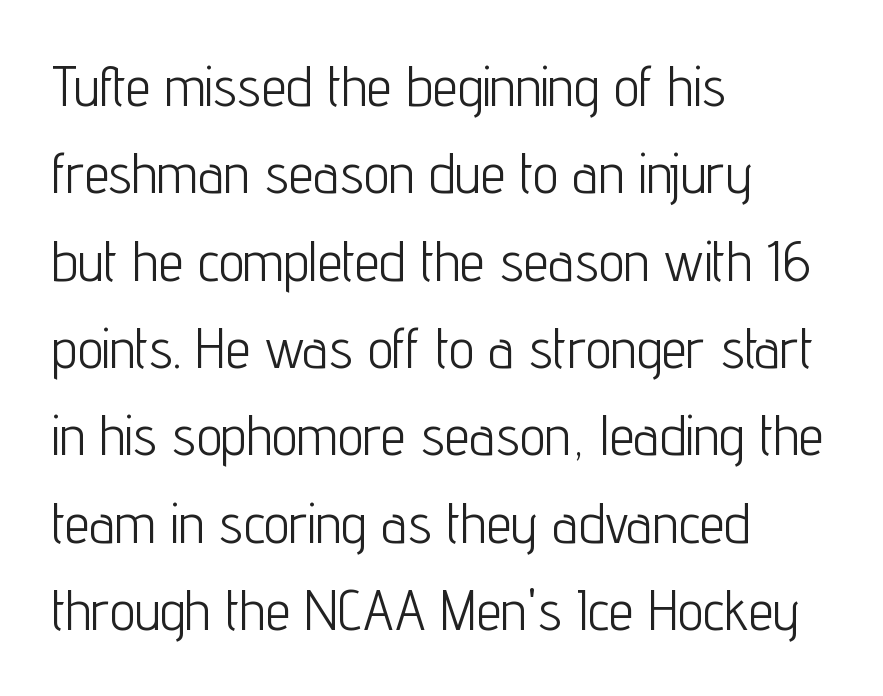
Q: Is the text bold? A: No.
Q: Is the text italic (slanted)? A: No, it is upright.
Q: Is the typeface a serif or a sans-serif typeface? A: Sans-serif.
Q: Is the text underlined? A: No.
Q: How is the paragraph aligned? A: Left-aligned.
Q: Is the spacing between letters normal or unusually wide? A: Normal.
Q: Is the spacing between lines tight, normal or loose? A: Normal.
Q: Width (condensed, normal, or wide)? A: Condensed.
Q: Stroke contrast? A: Low.
Q: x-height? A: Medium.
Q: Monospaced? A: No.
